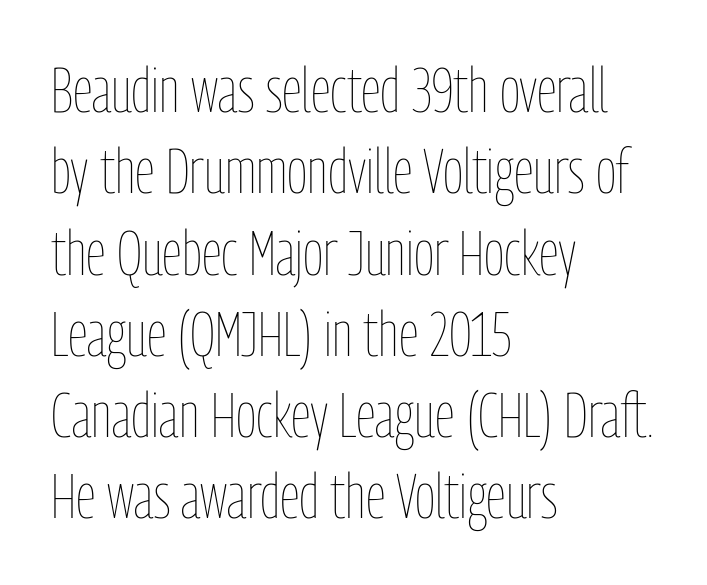
Q: Is the text bold? A: No.
Q: Is the text italic (slanted)? A: No, it is upright.
Q: Is the text underlined? A: No.
Q: How is the paragraph aligned? A: Left-aligned.
Q: Is the spacing between letters normal or unusually wide? A: Normal.
Q: Is the spacing between lines tight, normal or loose? A: Normal.
Q: Width (condensed, normal, or wide)? A: Condensed.
Q: Stroke contrast? A: Low.
Q: x-height? A: Medium.
Q: Monospaced? A: No.
